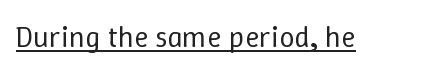
The image shows 30 px regular-weight type, upright; set normal letter spacing, underlined; low stroke contrast and a medium x-height.
